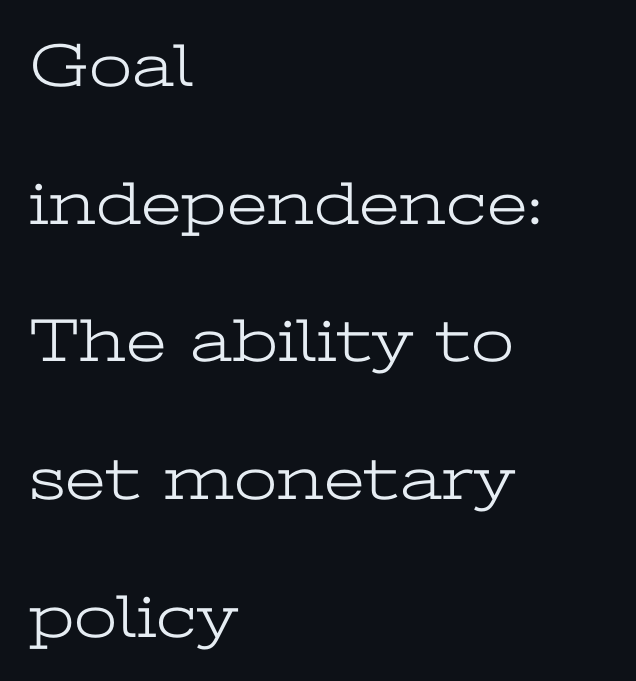
The image shows 62 px light, wide serif type, upright; set left-aligned, loose line spacing (2.22x), normal letter spacing, not underlined; low stroke contrast and a medium x-height.
